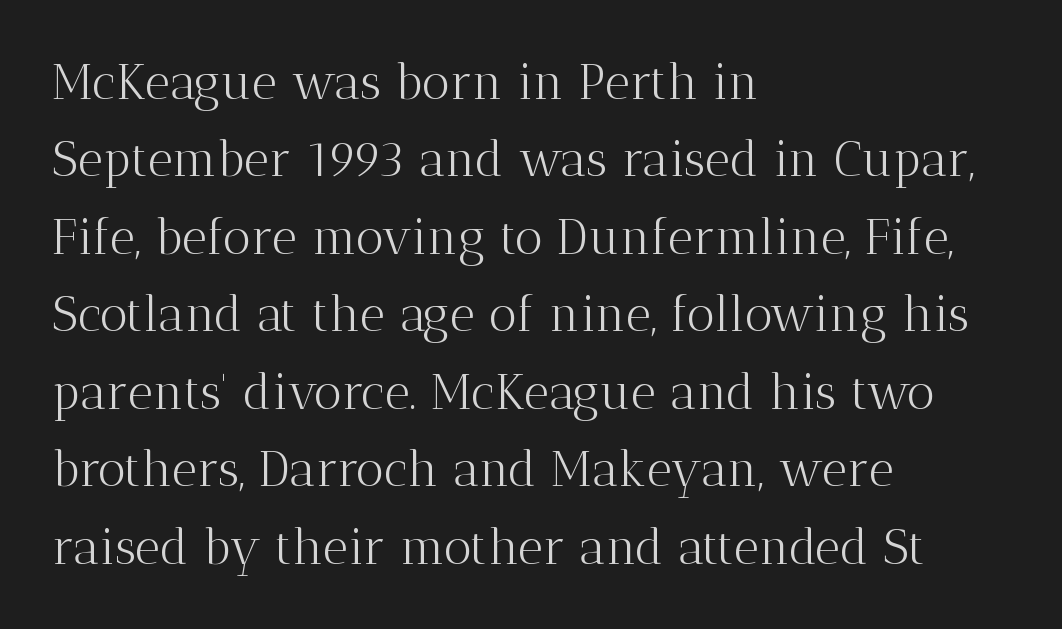
The glyphs are unaccompanied by any horizontal stroke below them. This block has exactly the height ordinary leading produces. The compositor pushed each line to the left boundary. Vertical stems look standard width or narrower in stroke. The font family rendered here belongs to the serif group. Do the characters align in a grid? No, the font is proportional.
